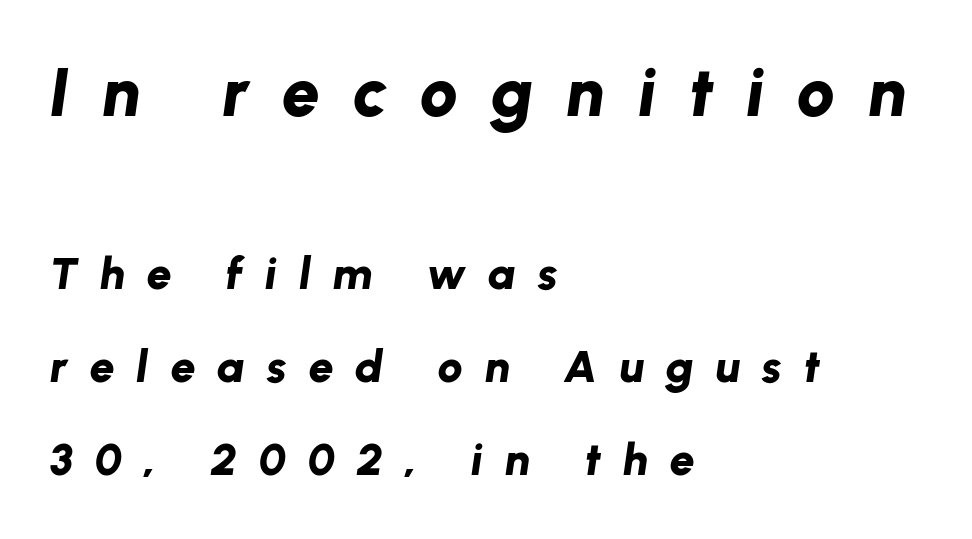
The image shows 68 px bold type, italic (leaning right); set left-aligned, loose line spacing (2.07x), unusually wide letter spacing (+0.48 em), not underlined; the first (top) block is 1.51x larger; low stroke contrast and a medium x-height.
